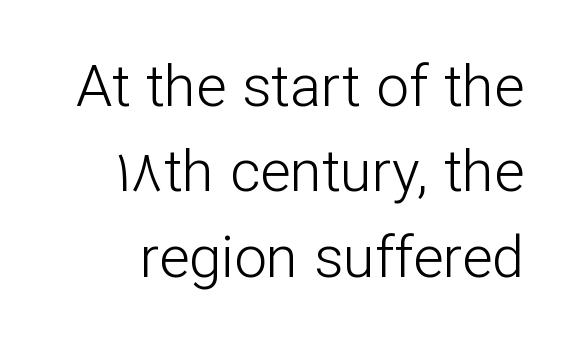
{"serif": "no", "italic": "no", "bold": "no", "weight": "light", "width": "normal", "stroke_contrast": "low", "x_height": "medium", "monospaced": "no", "underline": "no", "line_spacing": "normal", "line_spacing_ratio": 1.47, "letter_spacing": "normal", "letter_spacing_em": 0.0, "glyph_px": 58}
